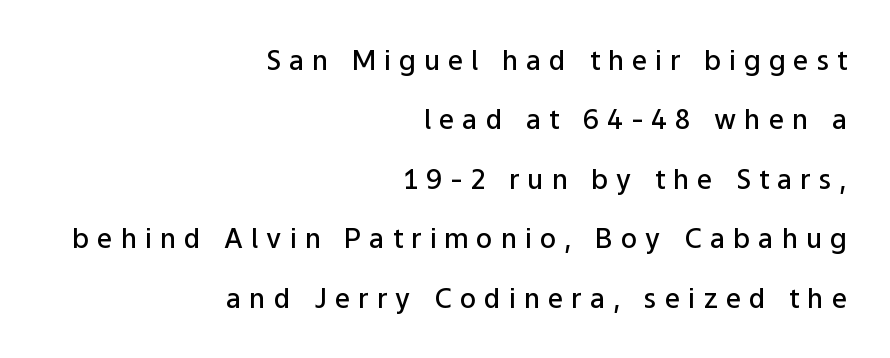
The image shows 27 px text type, upright; set right-aligned, loose line spacing (2.2x), unusually wide letter spacing (+0.3 em), not underlined.
